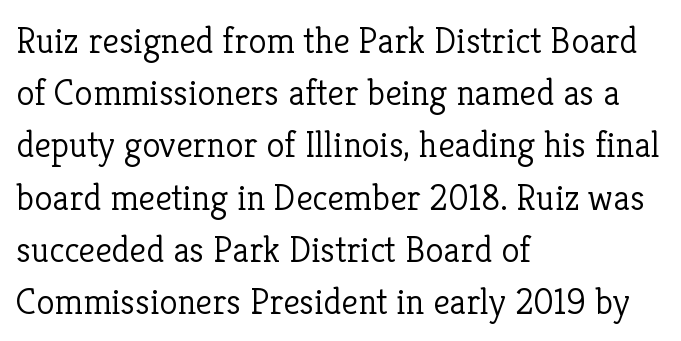
The image shows 37 px light serif type, upright; set left-aligned, normal line spacing (1.41x), normal letter spacing, not underlined; low stroke contrast and a medium x-height.
